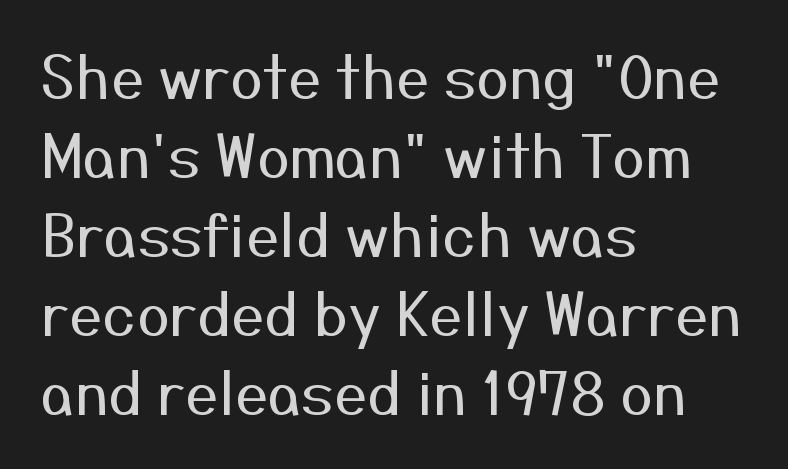
The image shows 59 px regular-weight sans-serif type, upright; set left-aligned, normal line spacing (1.34x), normal letter spacing, not underlined; medium stroke contrast and a medium x-height.
